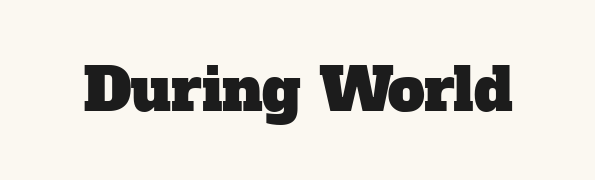
The rendering uses natural spacing where letterforms have individual widths. Quick note: underline off. Old-style or modern, the face here clearly has serifs. Each word holds together tightly as a unit, with standard inter-letter gaps.
